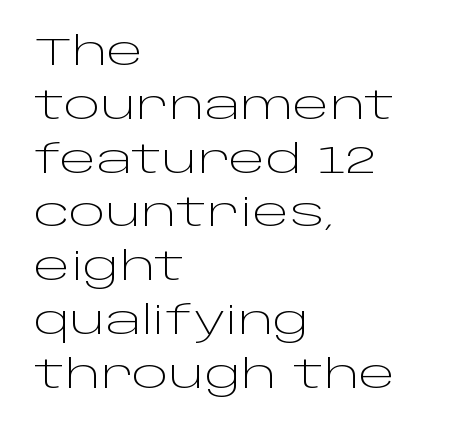
Q: Is the text bold? A: No.
Q: Is the text italic (slanted)? A: No, it is upright.
Q: Is the typeface a serif or a sans-serif typeface? A: Sans-serif.
Q: Is the text underlined? A: No.
Q: How is the paragraph aligned? A: Left-aligned.
Q: Is the spacing between letters normal or unusually wide? A: Normal.
Q: Is the spacing between lines tight, normal or loose? A: Normal.
Q: Width (condensed, normal, or wide)? A: Wide.
Q: Stroke contrast? A: Low.
Q: x-height? A: Large.
Q: Monospaced? A: No.
